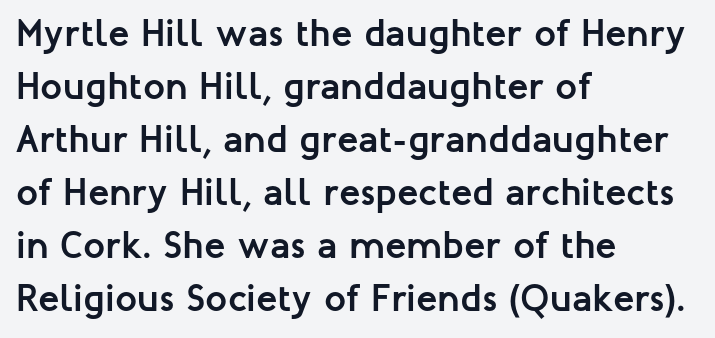
{"serif": "no", "italic": "no", "bold": "yes", "weight": "semibold", "width": "normal", "stroke_contrast": "low", "x_height": "medium", "monospaced": "no", "underline": "no", "align": "left", "line_spacing": "normal", "line_spacing_ratio": 1.36, "letter_spacing": "normal", "letter_spacing_em": 0.0, "glyph_px": 39}
